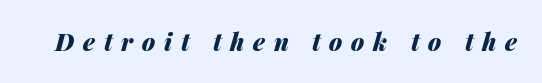
Q: Is the text bold? A: Yes.
Q: Is the text italic (slanted)? A: Yes, it leans right by about 14 degrees.
Q: Is the text underlined? A: No.
Q: Is the spacing between letters normal or unusually wide? A: Unusually wide.
